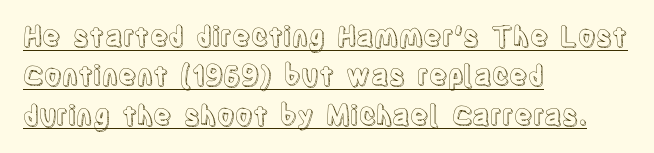
Q: Is the text italic (slanted)? A: No, it is upright.
Q: Is the text underlined? A: Yes.
Q: How is the paragraph aligned? A: Left-aligned.
Q: Is the spacing between letters normal or unusually wide? A: Normal.
Q: Is the spacing between lines tight, normal or loose? A: Normal.
